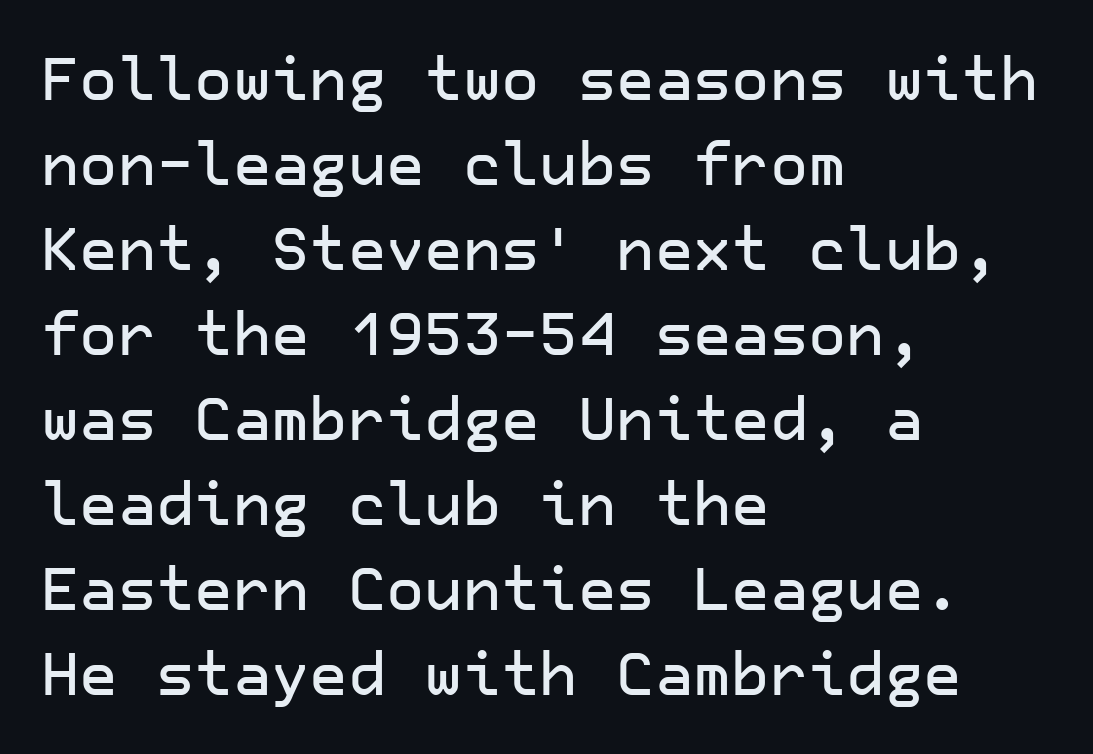
The image shows 59 px sans-serif type, upright; set left-aligned, normal line spacing (1.44x), normal letter spacing, not underlined; low stroke contrast and a medium x-height.
